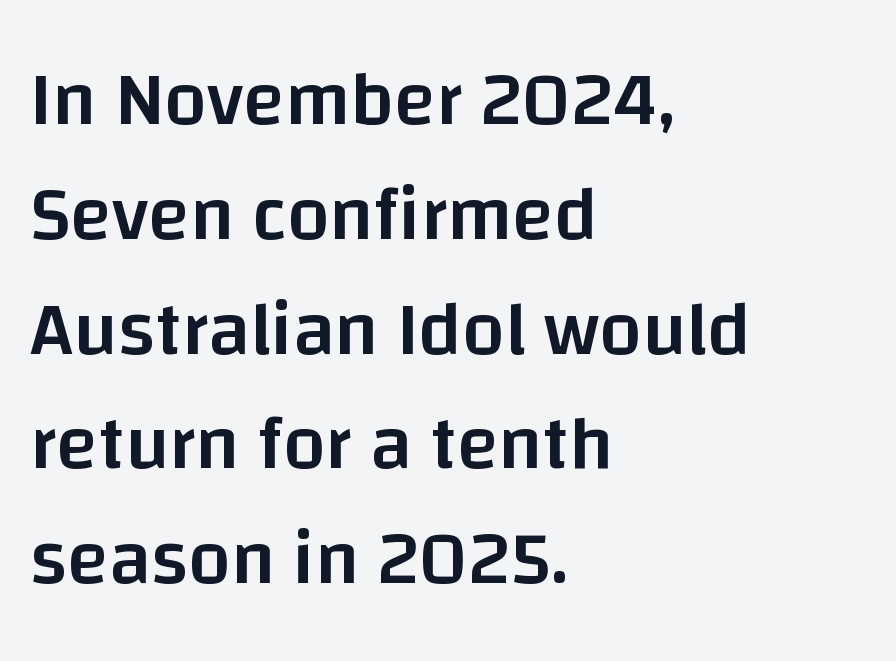
{"serif": "no", "italic": "no", "bold": "semi", "weight": "semibold", "width": "normal", "stroke_contrast": "low", "x_height": "large", "monospaced": "no", "underline": "no", "align": "left", "line_spacing": "normal", "line_spacing_ratio": 1.51, "letter_spacing": "normal", "letter_spacing_em": 0.0, "glyph_px": 76}
